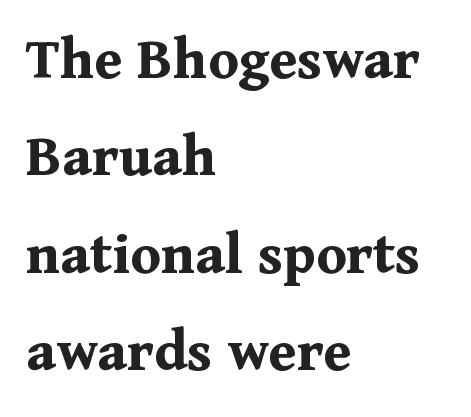
Q: Is the text bold? A: Yes.
Q: Is the text italic (slanted)? A: No, it is upright.
Q: Is the typeface a serif or a sans-serif typeface? A: Serif.
Q: Is the text underlined? A: No.
Q: How is the paragraph aligned? A: Left-aligned.
Q: Is the spacing between letters normal or unusually wide? A: Normal.
Q: Is the spacing between lines tight, normal or loose? A: Normal.
Q: Width (condensed, normal, or wide)? A: Normal.
Q: Stroke contrast? A: Medium.
Q: x-height? A: Medium.
Q: Monospaced? A: No.
